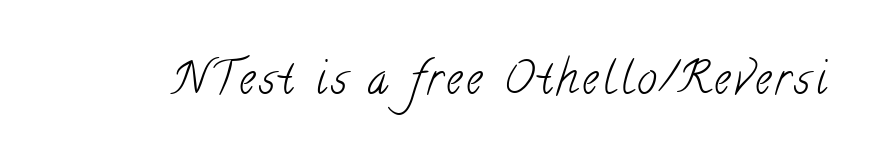
Weight: not bold — regular or lighter. Spacing verdict: proportional, widths tailored to each character. A clean baseline with only descenders dipping below it. Look at the bottom of the vertical strokes: they flare into serifs here.
